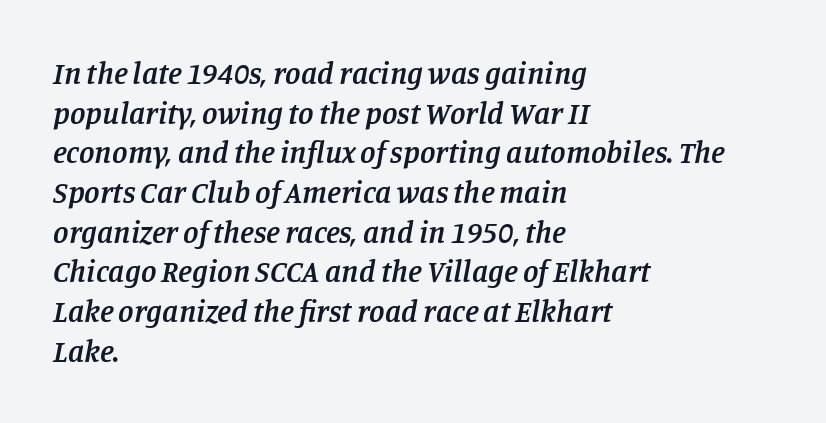
The image shows 31 px semibold serif type, italic (leaning right); set left-aligned, normal line spacing (1.28x), normal letter spacing, not underlined; low stroke contrast and a large x-height.
